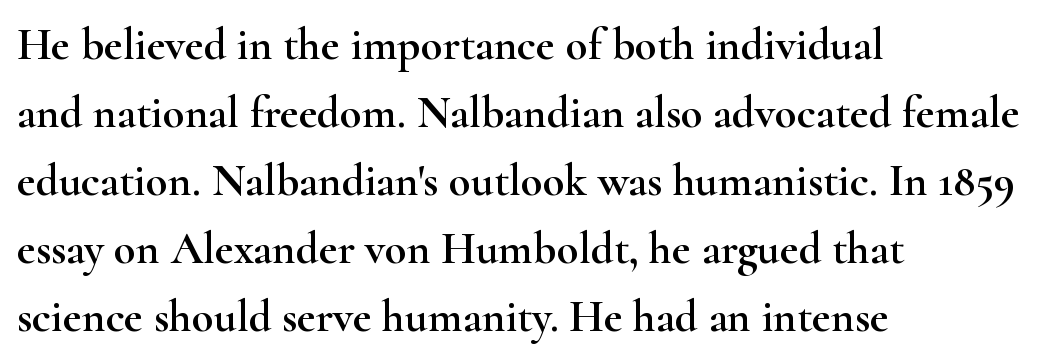
Q: Is the text italic (slanted)? A: No, it is upright.
Q: Is the typeface a serif or a sans-serif typeface? A: Serif.
Q: Is the text underlined? A: No.
Q: How is the paragraph aligned? A: Left-aligned.
Q: Is the spacing between letters normal or unusually wide? A: Normal.
Q: Is the spacing between lines tight, normal or loose? A: Normal.
Q: Width (condensed, normal, or wide)? A: Wide.
Q: Stroke contrast? A: High.
Q: x-height? A: Small.
Q: Monospaced? A: No.
